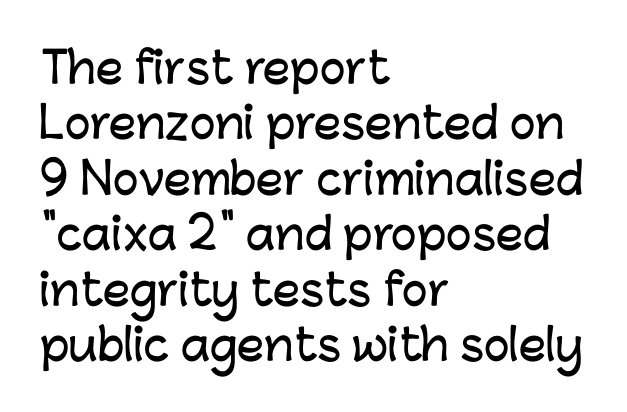
{"serif": "no", "italic": "no", "width": "normal", "stroke_contrast": "low", "x_height": "medium", "monospaced": "no", "underline": "no", "align": "left", "line_spacing": "normal", "line_spacing_ratio": 1.29, "letter_spacing": "normal", "letter_spacing_em": 0.0, "glyph_px": 43}
